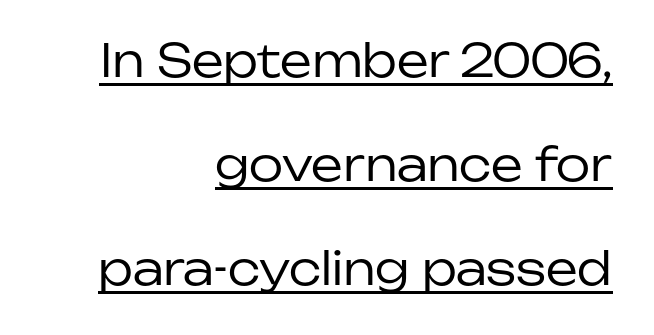
Q: Is the text bold? A: No.
Q: Is the text italic (slanted)? A: No, it is upright.
Q: Is the typeface a serif or a sans-serif typeface? A: Sans-serif.
Q: Is the text underlined? A: Yes.
Q: How is the paragraph aligned? A: Right-aligned.
Q: Is the spacing between letters normal or unusually wide? A: Normal.
Q: Is the spacing between lines tight, normal or loose? A: Loose.
Q: Width (condensed, normal, or wide)? A: Normal.
Q: Stroke contrast? A: Low.
Q: x-height? A: Medium.
Q: Monospaced? A: No.
